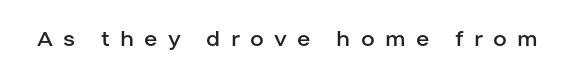
Q: Is the text bold? A: No.
Q: Is the text italic (slanted)? A: No, it is upright.
Q: Is the text underlined? A: No.
Q: Is the spacing between letters normal or unusually wide? A: Unusually wide.
